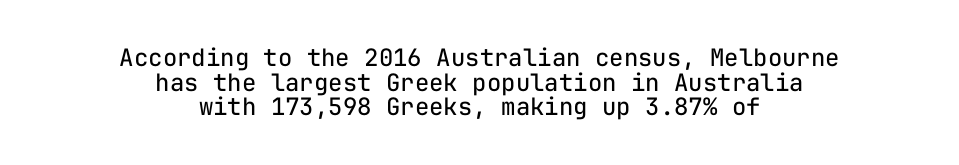
{"italic": "no", "bold": "no", "underline": "no", "align": "center", "line_spacing": "tight", "line_spacing_ratio": 1.03, "letter_spacing": "normal", "letter_spacing_em": 0.0, "glyph_px": 24}
